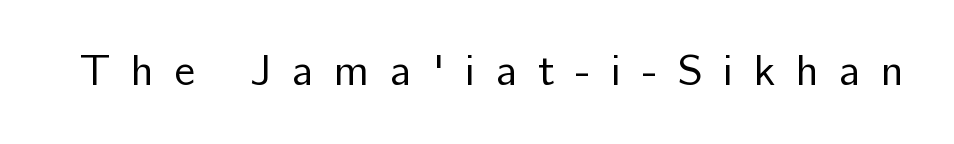
Q: Is the text bold? A: No.
Q: Is the text italic (slanted)? A: No, it is upright.
Q: Is the typeface a serif or a sans-serif typeface? A: Sans-serif.
Q: Is the text underlined? A: No.
Q: Is the spacing between letters normal or unusually wide? A: Unusually wide.
Q: Width (condensed, normal, or wide)? A: Normal.
Q: Stroke contrast? A: Low.
Q: x-height? A: Medium.
Q: Monospaced? A: No.
